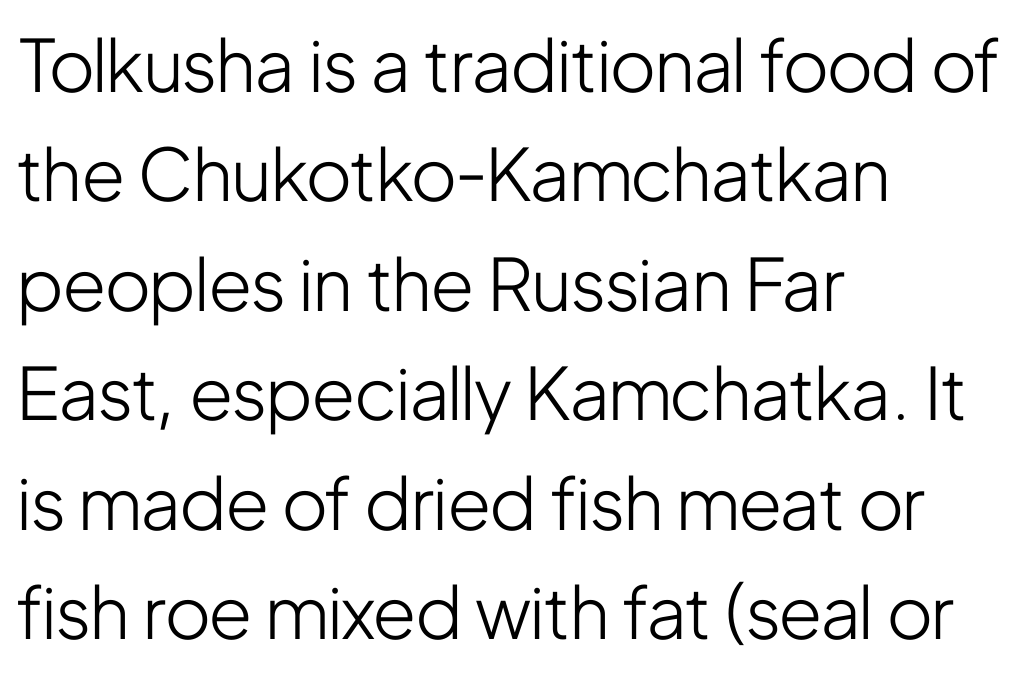
Line beginnings align vertically; line endings do not. These lines sit exactly where default settings would place them. Unlike italic type, these characters show no tilt at all. Examine the stroke ends and you'll find no serifs. Observe the ordinary spacing: letters are neighbours, not strangers.
